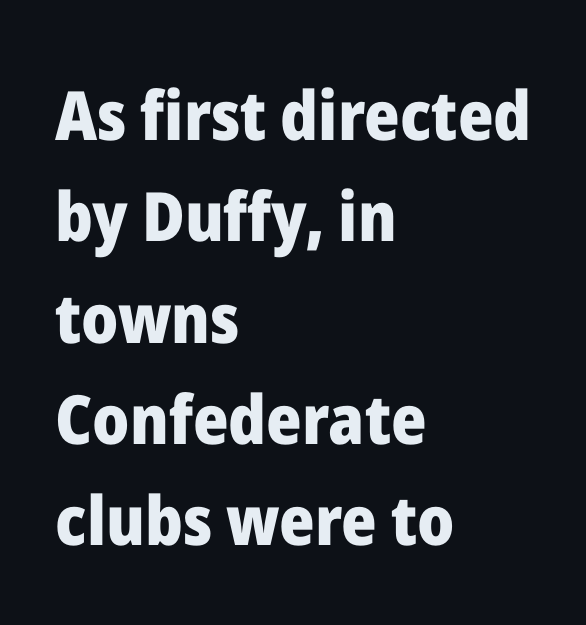
The image shows 68 px heavy sans-serif type, upright; set left-aligned, normal line spacing (1.49x), normal letter spacing, not underlined; low stroke contrast and a medium x-height.
